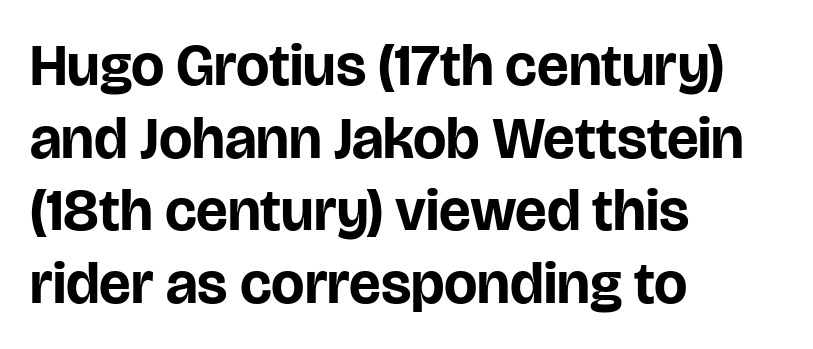
The image shows 59 px bold sans-serif type, upright; set left-aligned, line spacing 1.23x, normal letter spacing, not underlined; low stroke contrast and a large x-height.
